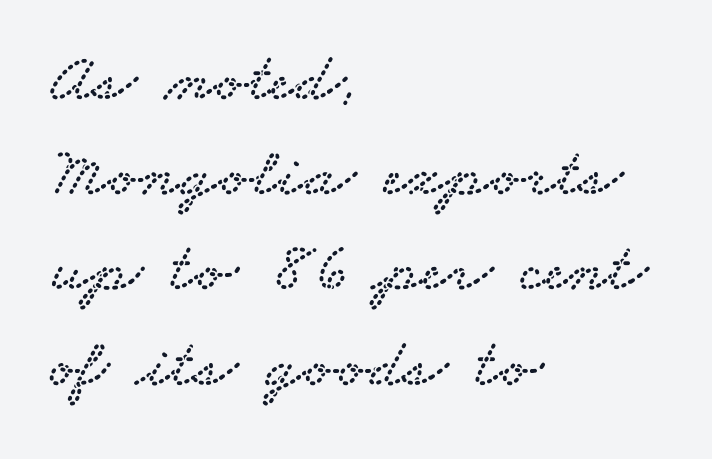
You could not count columns in this text — the font is proportionally spaced. Does the copy run flush right? No — it runs flush left. Words appear dense and cohesive because spacing is normal. Underline: absent.
